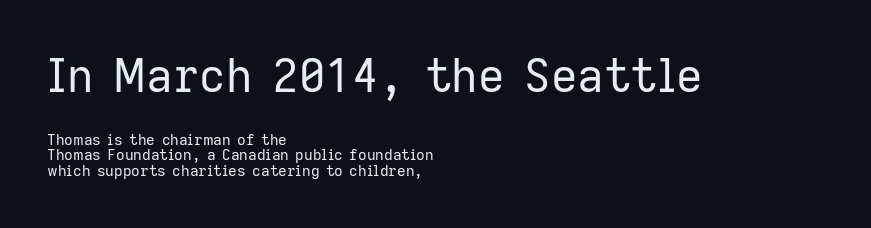
{"serif": "no", "italic": "no", "bold": "no", "weight": "regular", "width": "normal", "stroke_contrast": "low", "x_height": "medium", "monospaced": "no", "underline": "no", "align": "left", "line_spacing": "tight", "line_spacing_ratio": 1.01, "letter_spacing": "normal", "letter_spacing_em": 0.0, "larger_block": "first", "size_ratio": 3.07, "glyph_px": 46}
